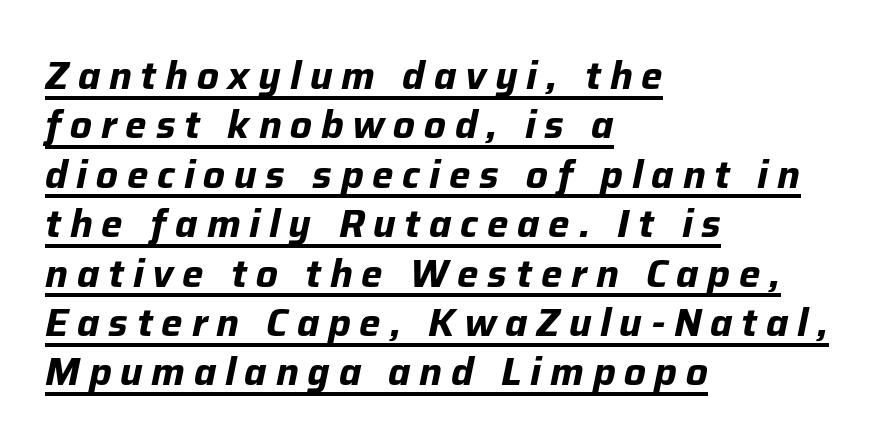
{"italic": "yes", "lean": "right", "slant_degrees": 12, "bold": "yes", "weight": "bold", "width": "normal", "stroke_contrast": "low", "x_height": "medium", "monospaced": "no", "underline": "yes", "align": "left", "line_spacing": "normal", "line_spacing_ratio": 1.3, "letter_spacing": "wide", "letter_spacing_em": 0.23, "glyph_px": 38}
